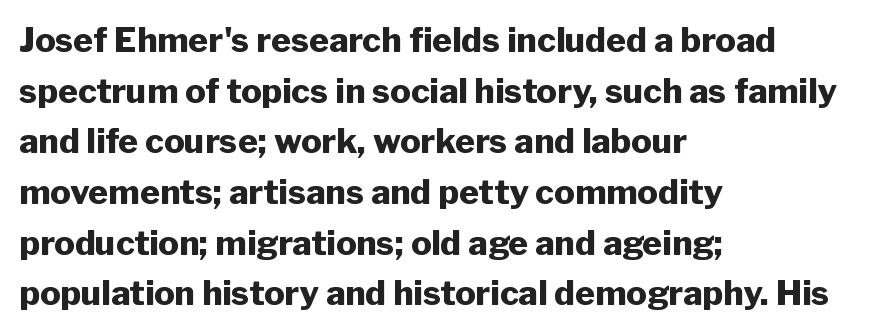
{"serif": "no", "italic": "no", "bold": "yes", "weight": "heavy", "width": "normal", "stroke_contrast": "low", "x_height": "medium", "monospaced": "no", "underline": "no", "align": "left", "line_spacing": "normal", "line_spacing_ratio": 1.49, "letter_spacing": "normal", "letter_spacing_em": 0.0, "glyph_px": 34}
